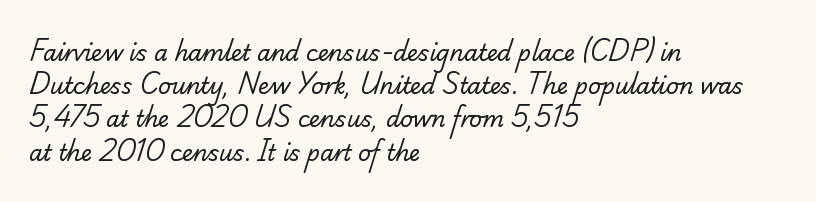
Q: Is the text bold? A: No.
Q: Is the text underlined? A: No.
Q: How is the paragraph aligned? A: Left-aligned.
Q: Is the spacing between letters normal or unusually wide? A: Normal.
Q: Is the spacing between lines tight, normal or loose? A: Normal.
